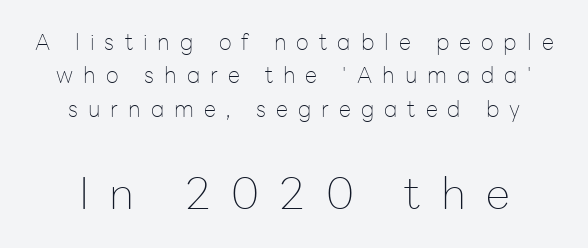
{"serif": "no", "italic": "no", "bold": "no", "weight": "thin", "width": "normal", "stroke_contrast": "low", "x_height": "medium", "monospaced": "no", "underline": "no", "align": "center", "line_spacing": "normal", "line_spacing_ratio": 1.52, "letter_spacing": "wide", "letter_spacing_em": 0.46, "larger_block": "second", "size_ratio": 2.0, "glyph_px": 44}
